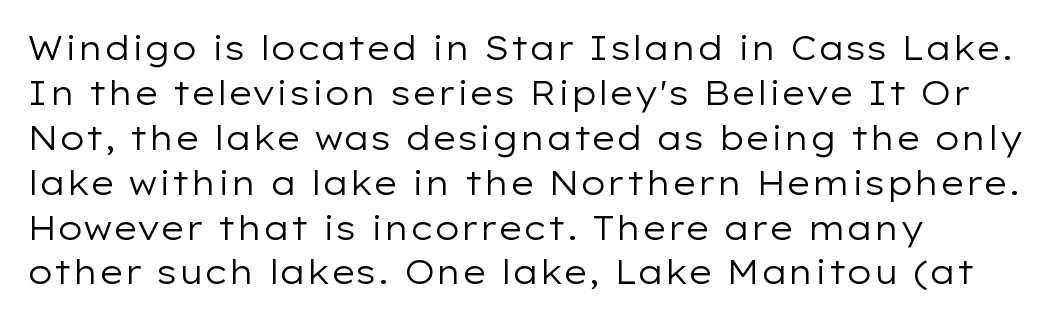
Q: Is the text bold? A: No.
Q: Is the text italic (slanted)? A: No, it is upright.
Q: Is the typeface a serif or a sans-serif typeface? A: Sans-serif.
Q: Is the text underlined? A: No.
Q: How is the paragraph aligned? A: Left-aligned.
Q: Is the spacing between letters normal or unusually wide? A: Normal.
Q: Is the spacing between lines tight, normal or loose? A: Normal.
Q: Width (condensed, normal, or wide)? A: Wide.
Q: Stroke contrast? A: Low.
Q: x-height? A: Medium.
Q: Monospaced? A: No.
